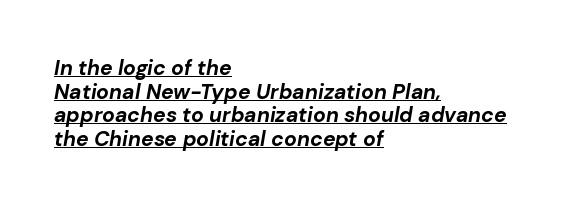
Q: Is the text bold? A: Yes.
Q: Is the text italic (slanted)? A: Yes, it leans right by about 10 degrees.
Q: Is the text underlined? A: Yes.
Q: How is the paragraph aligned? A: Left-aligned.
Q: Is the spacing between letters normal or unusually wide? A: Normal.
Q: Is the spacing between lines tight, normal or loose? A: Tight.
